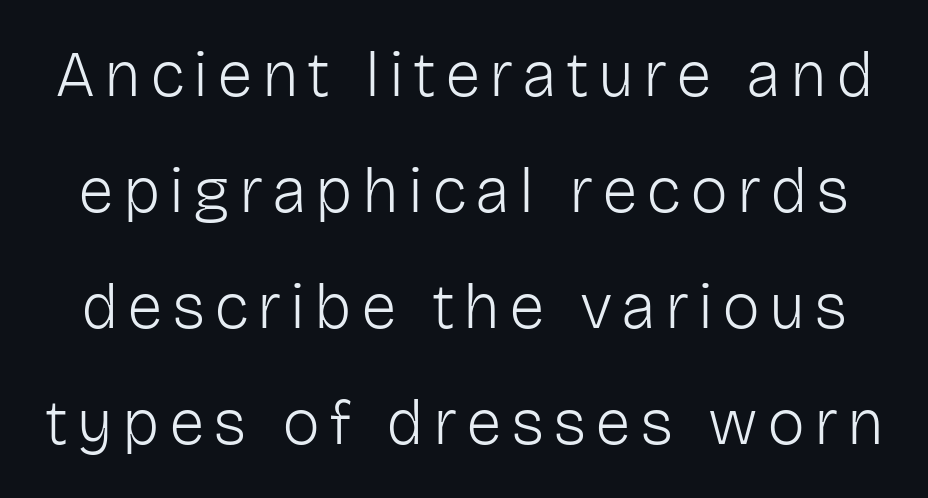
Clear beneath every line of the passage. Character widths vary here, with narrow letters taking less room than wide ones. Unlike italic type, these characters show no tilt at all. Weight: not bold — regular or lighter.
